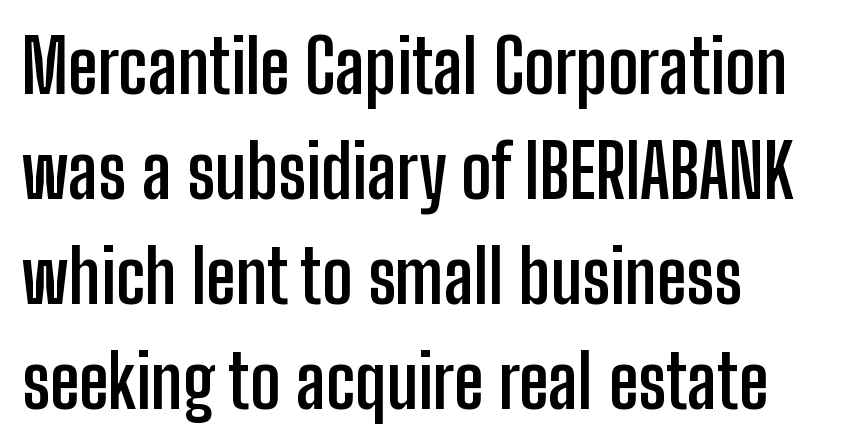
Descender tails drop into unmarked territory. A typesetter would label this face a sans. Nobody touched the tracking dial on this one. The rendering uses a moderate line-height, typical for paragraphs.
